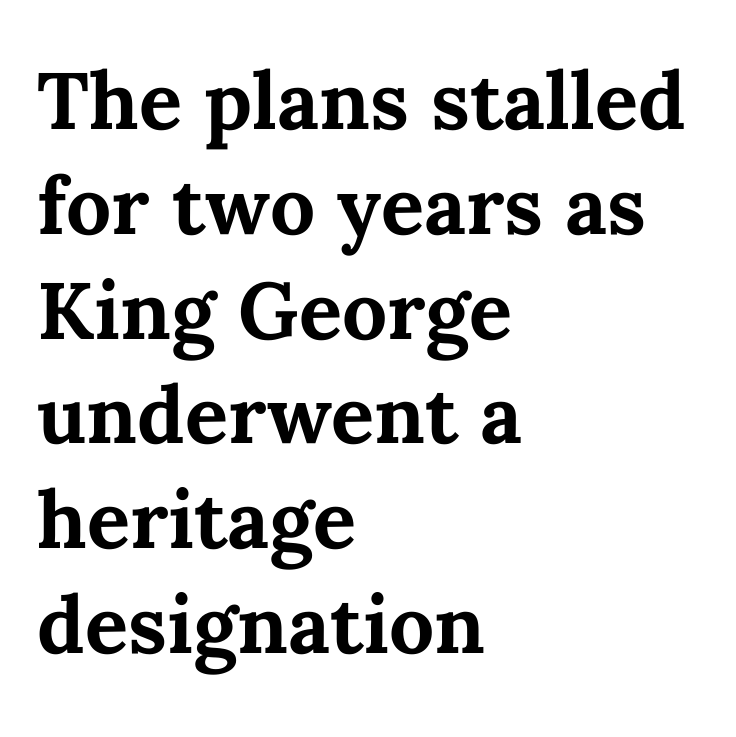
Q: Is the text bold? A: Yes.
Q: Is the text italic (slanted)? A: No, it is upright.
Q: Is the text underlined? A: No.
Q: How is the paragraph aligned? A: Left-aligned.
Q: Is the spacing between letters normal or unusually wide? A: Normal.
Q: Is the spacing between lines tight, normal or loose? A: Normal.
Q: Width (condensed, normal, or wide)? A: Normal.
Q: Stroke contrast? A: Medium.
Q: x-height? A: Medium.
Q: Monospaced? A: No.
